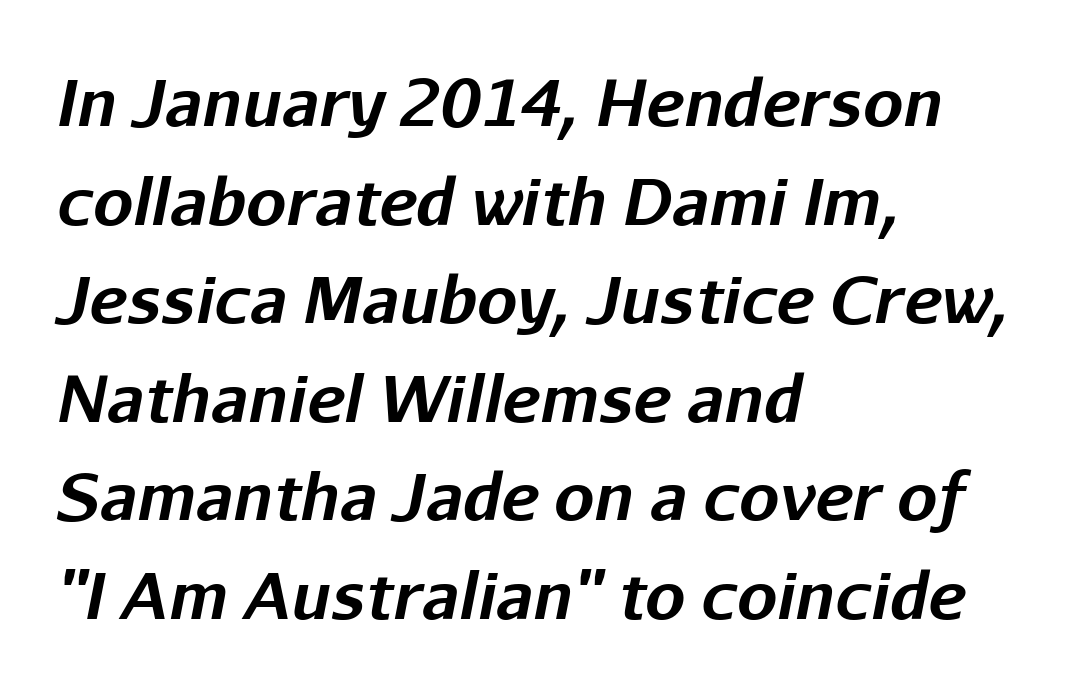
The strokes are fattened all the way to bold. The passage shown is typed in a proportional face where columns would drift. Each row of text sits above clean, open space. Each word holds together tightly as a unit, with standard inter-letter gaps. Vertically, the passage feels balanced, rows spaced as you'd expect.
